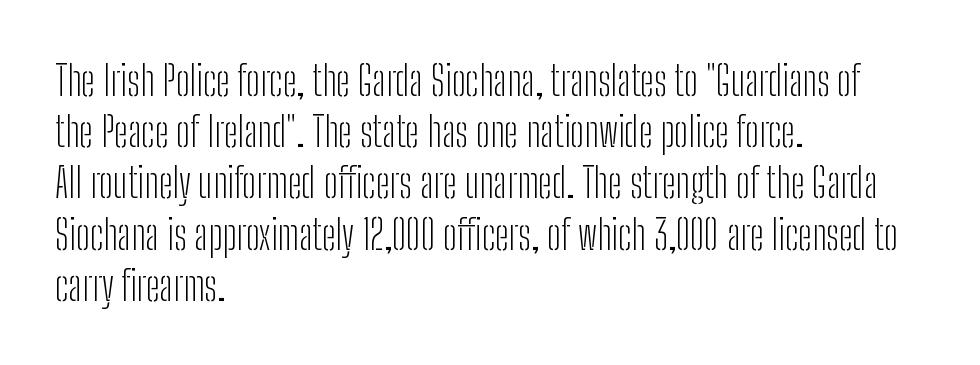
Q: Is the text bold? A: No.
Q: Is the text italic (slanted)? A: No, it is upright.
Q: Is the typeface a serif or a sans-serif typeface? A: Sans-serif.
Q: Is the text underlined? A: No.
Q: How is the paragraph aligned? A: Left-aligned.
Q: Is the spacing between letters normal or unusually wide? A: Normal.
Q: Is the spacing between lines tight, normal or loose? A: Normal.
Q: Width (condensed, normal, or wide)? A: Condensed.
Q: Stroke contrast? A: Low.
Q: x-height? A: Medium.
Q: Monospaced? A: No.
